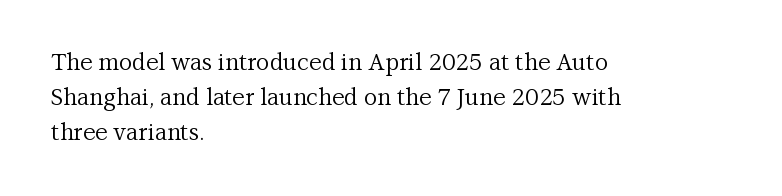
Weight: not bold — regular or lighter. The typesetter chose a ragged-right arrangement here. Each new line begins a customary step beneath the previous one. You could call the tracking neutral — neither tight nor loose. Only glyphs here, with clear space below each row. You can tell it's not italic because the verticals are truly vertical.
